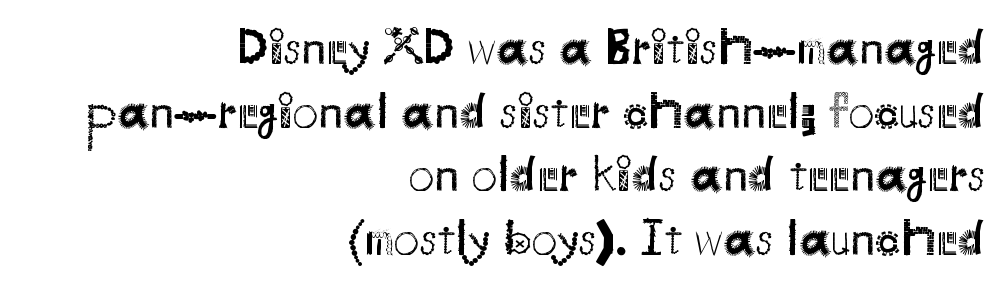
{"serif": "no", "italic": "no", "bold": "no", "weight": "regular", "width": "normal", "stroke_contrast": "medium", "x_height": "small", "monospaced": "no", "underline": "no", "align": "right", "line_spacing": "normal", "line_spacing_ratio": 1.25, "letter_spacing": "normal", "letter_spacing_em": 0.0, "glyph_px": 51}
